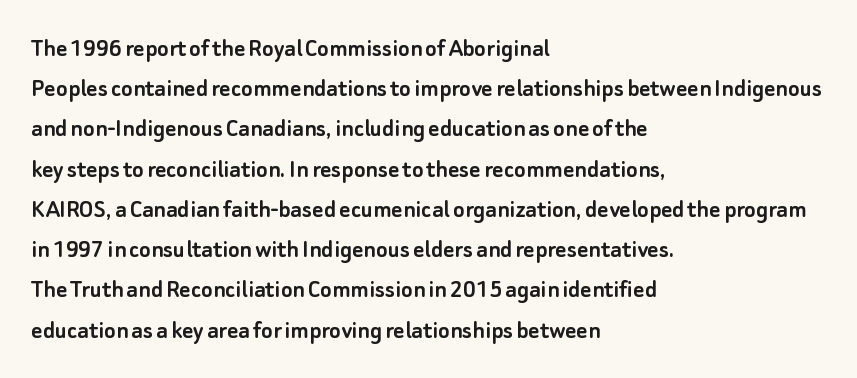
The image shows 27 px text type, upright; set left-aligned, normal line spacing (1.49x), normal letter spacing, not underlined.
